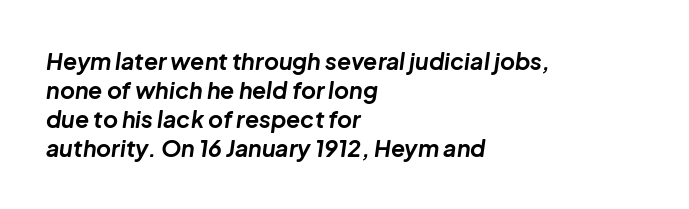
Anything drawn beneath the words? Only blank space. Honestly, the row spacing looks completely unremarkable. Slanted lettering throughout. Leftover space on each line is placed entirely after the last word. Here the glyphs are tracked normally, forming tight word shapes. A full-strength bold gives these letters their thick strokes.
